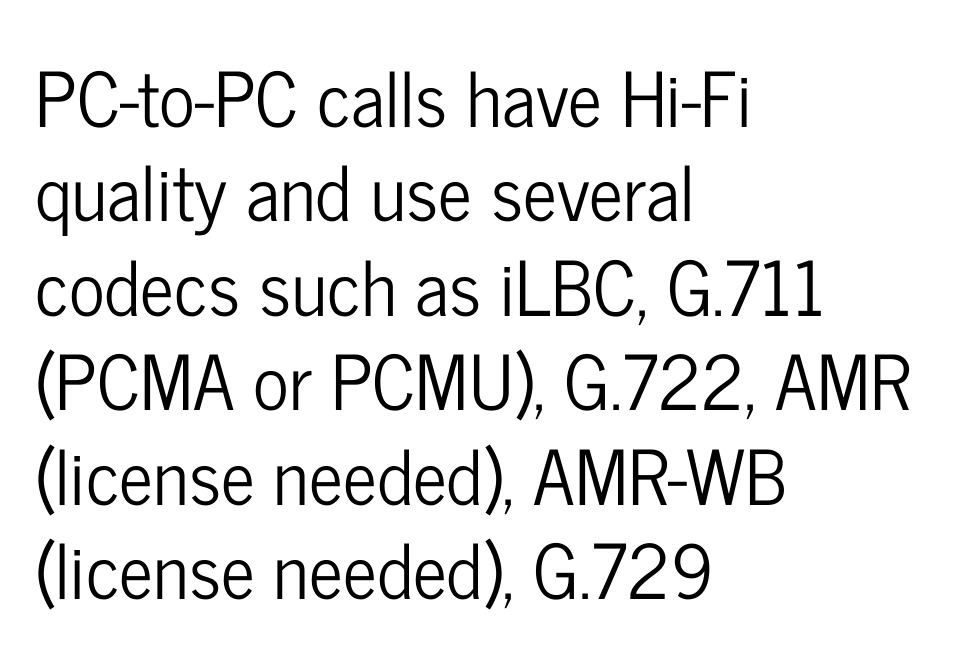
{"serif": "no", "italic": "no", "width": "condensed", "stroke_contrast": "low", "x_height": "medium", "monospaced": "no", "underline": "no", "align": "left", "line_spacing": "normal", "line_spacing_ratio": 1.26, "letter_spacing": "normal", "letter_spacing_em": 0.0, "glyph_px": 75}
